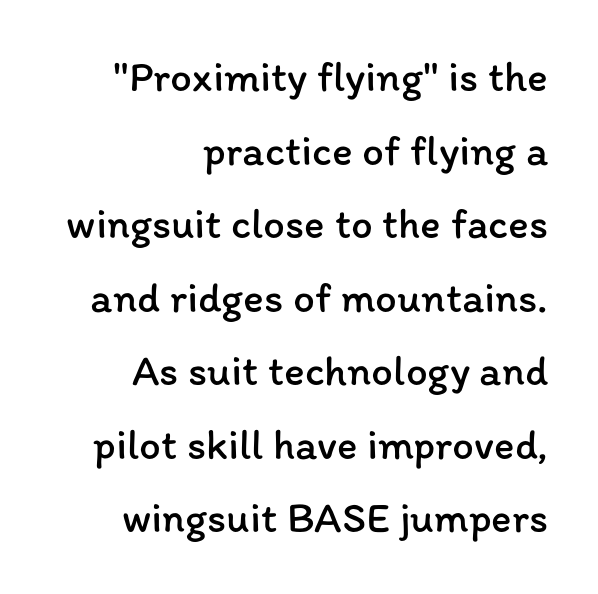
{"italic": "no", "bold": "no", "weight": "regular", "width": "normal", "stroke_contrast": "low", "x_height": "medium", "monospaced": "no", "underline": "no", "align": "right", "line_spacing_ratio": 1.71, "letter_spacing": "normal", "letter_spacing_em": 0.0, "glyph_px": 43}
